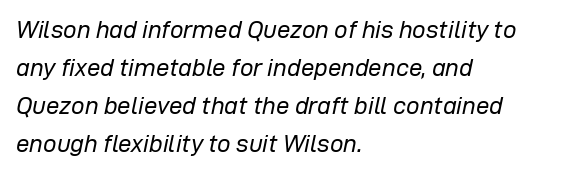
The image shows 24 px text type, italic (leaning right); set left-aligned, normal line spacing (1.58x), normal letter spacing, not underlined.
